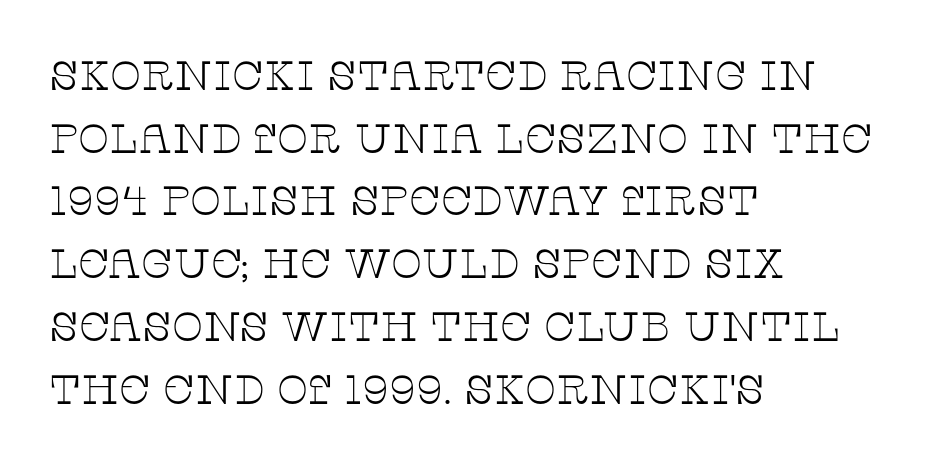
This reads as an unemphasized weight, regular at the heaviest. Teacher's note: observe the even left margin — that is flush-left alignment. Regular leading. Here the glyphs are tracked normally, forming tight word shapes. Unmarked baselines from the first word to the last.
